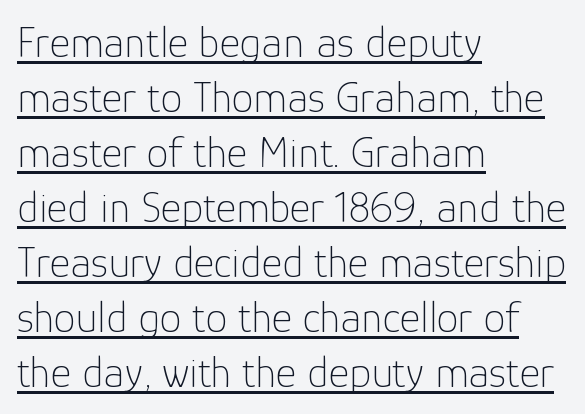
{"serif": "no", "italic": "no", "bold": "no", "weight": "thin", "width": "normal", "stroke_contrast": "low", "x_height": "medium", "monospaced": "no", "underline": "yes", "align": "left", "line_spacing": "normal", "line_spacing_ratio": 1.25, "letter_spacing": "normal", "letter_spacing_em": 0.0, "glyph_px": 44}
